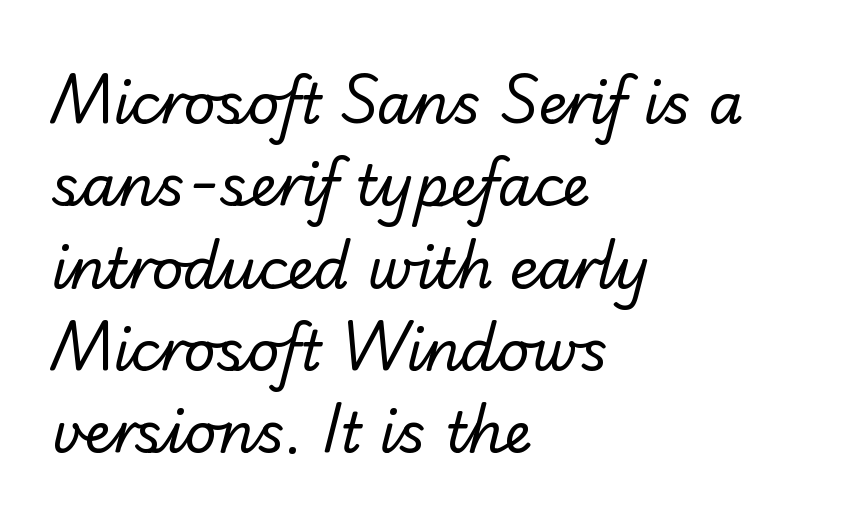
The image shows 56 px regular-weight sans-serif type; set left-aligned, normal line spacing (1.47x), normal letter spacing, not underlined; low stroke contrast and a small x-height.
